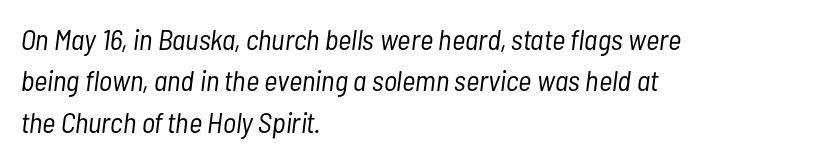
{"italic": "yes", "lean": "right", "slant_degrees": 7, "bold": "no", "weight": "light", "width": "condensed", "stroke_contrast": "low", "x_height": "medium", "monospaced": "no", "underline": "no", "align": "left", "line_spacing": "normal", "line_spacing_ratio": 1.43, "letter_spacing": "normal", "letter_spacing_em": 0.0, "glyph_px": 29}
